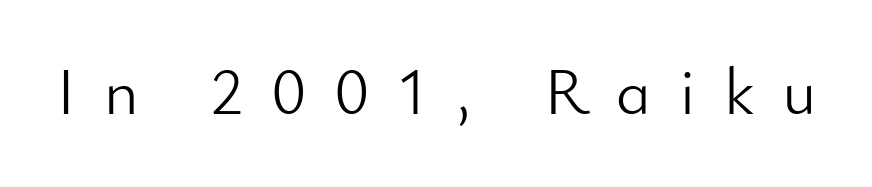
{"serif": "no", "italic": "no", "bold": "no", "weight": "light", "width": "normal", "stroke_contrast": "low", "x_height": "small", "monospaced": "no", "underline": "no", "letter_spacing": "wide", "letter_spacing_em": 0.42, "glyph_px": 66}
